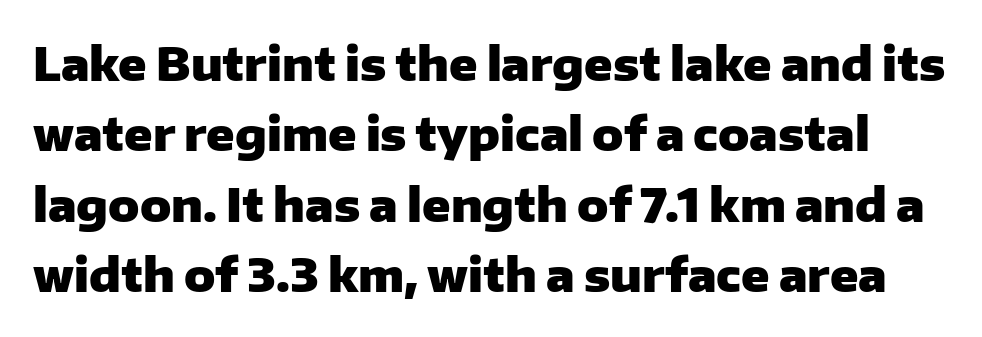
{"serif": "no", "italic": "no", "bold": "yes", "weight": "heavy", "width": "normal", "stroke_contrast": "low", "x_height": "medium", "monospaced": "no", "underline": "no", "line_spacing": "normal", "line_spacing_ratio": 1.53, "letter_spacing": "normal", "letter_spacing_em": 0.0, "glyph_px": 46}
